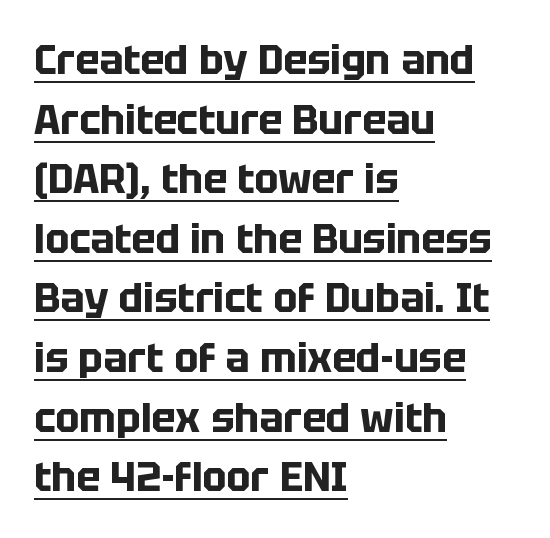
The image shows 40 px bold sans-serif type, upright; set left-aligned, normal line spacing (1.49x), normal letter spacing, underlined; low stroke contrast and a large x-height.
